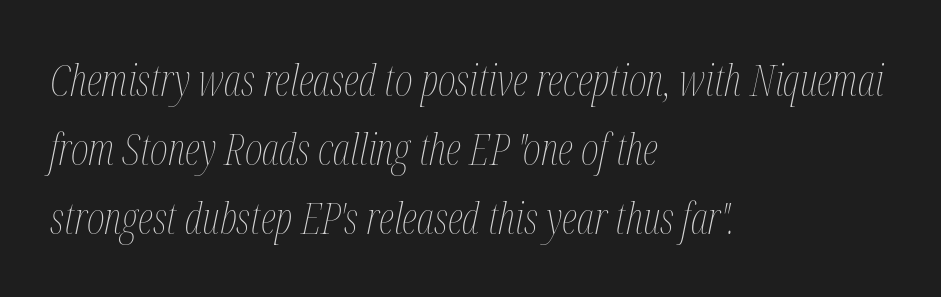
The image shows 43 px thin, condensed type, italic (leaning right); set left-aligned, normal line spacing (1.6x), normal letter spacing, not underlined; medium stroke contrast and a medium x-height.
